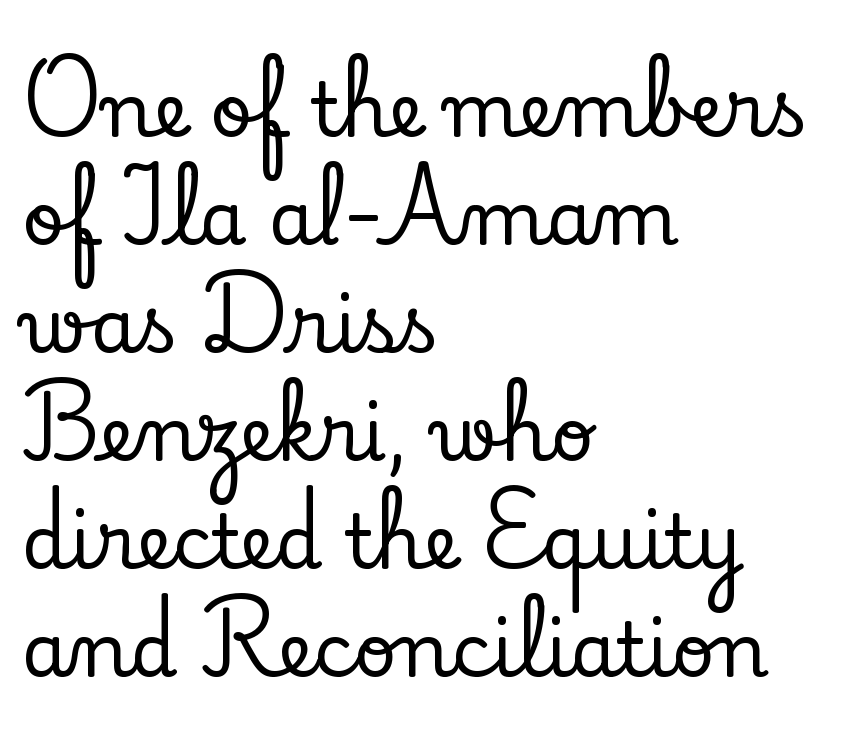
A roman cut, with each character standing at attention. The passage shown stacks its lines at a standard gap. Horizontally, the lines are justified to the leading edge only. The face used here is rendered with its standard letterfit.
